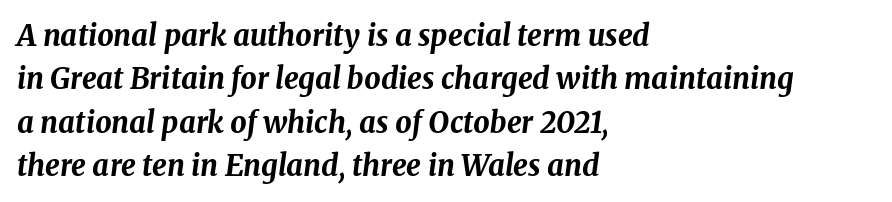
The lettering tilts uniformly, giving the passage an italic look. Do the characters align in a grid? No, the font is proportional. The sample has been set heavy, in full bold. A clean baseline with only descenders dipping below it. The passage is arranged the way most books set body copy — flush left. Tracking value appears to be zero — textbook default spacing.
